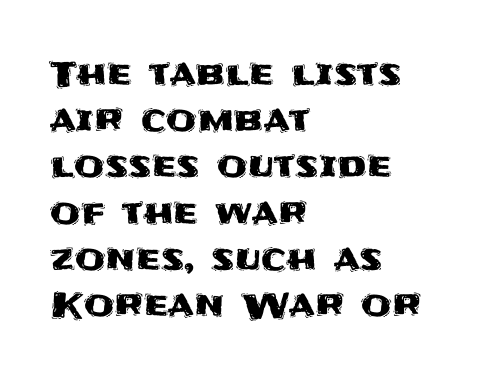
The image shows 35 px sans-serif type, upright; set left-aligned, normal line spacing (1.32x), normal letter spacing, not underlined; medium stroke contrast and a large x-height.
